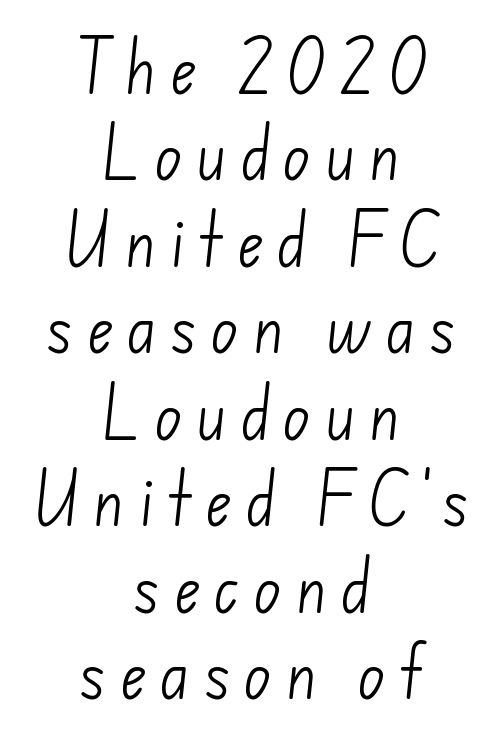
Q: Is the text bold? A: No.
Q: Is the typeface a serif or a sans-serif typeface? A: Sans-serif.
Q: Is the text underlined? A: No.
Q: How is the paragraph aligned? A: Centered.
Q: Is the spacing between letters normal or unusually wide? A: Unusually wide.
Q: Is the spacing between lines tight, normal or loose? A: Normal.
Q: Width (condensed, normal, or wide)? A: Normal.
Q: Stroke contrast? A: Low.
Q: x-height? A: Small.
Q: Monospaced? A: No.
